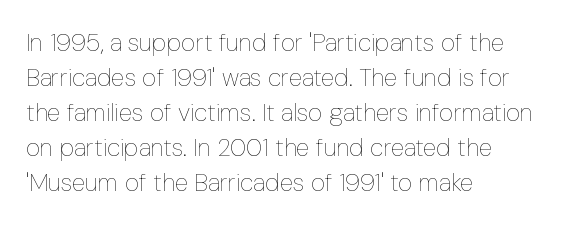
The image shows 25 px text type, upright; set left-aligned, normal line spacing (1.4x), normal letter spacing, not underlined.
